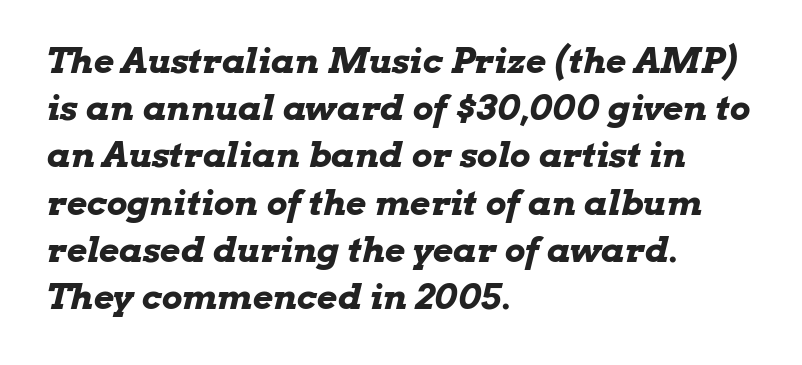
Q: Is the text bold? A: Yes.
Q: Is the text italic (slanted)? A: Yes, it leans right by about 13 degrees.
Q: Is the text underlined? A: No.
Q: How is the paragraph aligned? A: Left-aligned.
Q: Is the spacing between letters normal or unusually wide? A: Normal.
Q: Is the spacing between lines tight, normal or loose? A: Normal.
Q: Width (condensed, normal, or wide)? A: Wide.
Q: Stroke contrast? A: Low.
Q: x-height? A: Medium.
Q: Monospaced? A: No.
